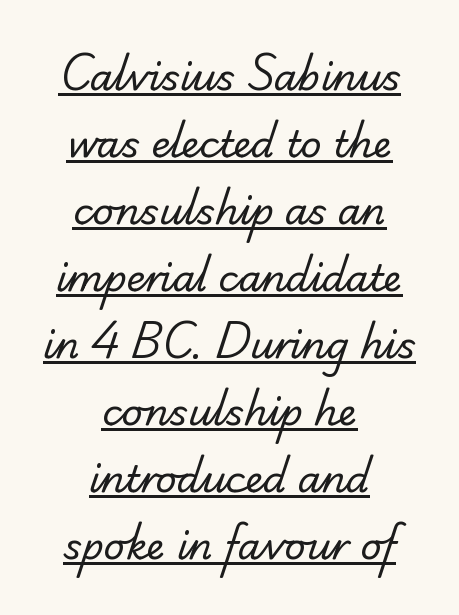
Q: Is the text bold? A: No.
Q: Is the typeface a serif or a sans-serif typeface? A: Serif.
Q: Is the text underlined? A: Yes.
Q: How is the paragraph aligned? A: Centered.
Q: Is the spacing between letters normal or unusually wide? A: Normal.
Q: Width (condensed, normal, or wide)? A: Normal.
Q: Stroke contrast? A: Low.
Q: x-height? A: Small.
Q: Monospaced? A: No.
